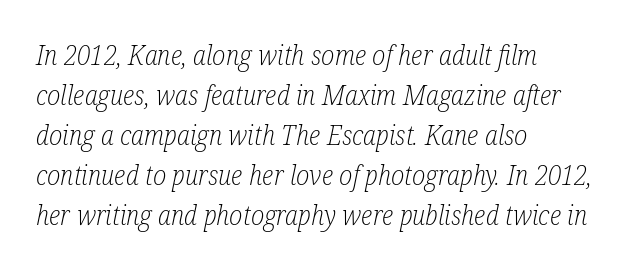
Q: Is the text bold? A: No.
Q: Is the text italic (slanted)? A: Yes, it leans right by about 12 degrees.
Q: Is the text underlined? A: No.
Q: How is the paragraph aligned? A: Left-aligned.
Q: Is the spacing between letters normal or unusually wide? A: Normal.
Q: Is the spacing between lines tight, normal or loose? A: Normal.
